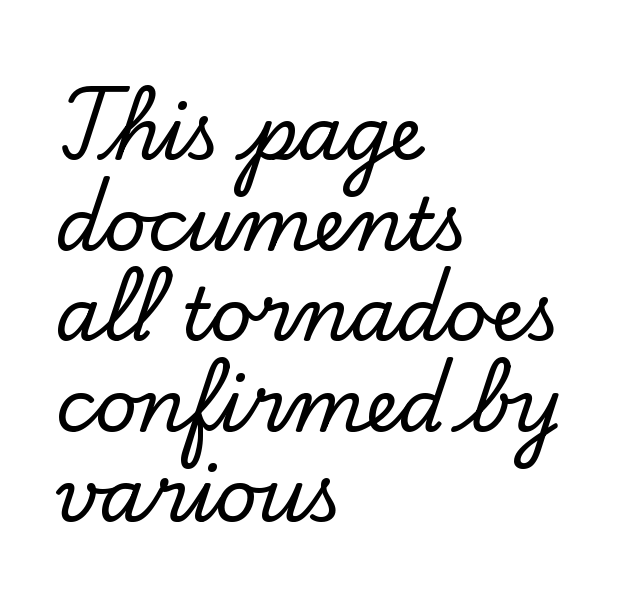
Serif or sans? Serif — the stroke terminals have little feet. These lines are rendered in a variable-pitch font. Each line starts at the same left margin while the right side varies. Clear beneath every line of the passage. These lines keep a tight, regular rhythm from letter to letter.
